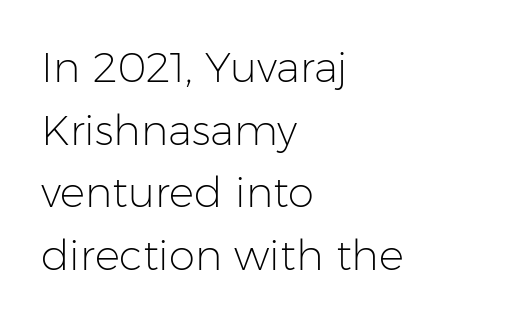
{"serif": "no", "italic": "no", "bold": "no", "weight": "light", "width": "normal", "stroke_contrast": "low", "x_height": "medium", "monospaced": "no", "underline": "no", "align": "left", "line_spacing": "normal", "line_spacing_ratio": 1.49, "letter_spacing": "normal", "letter_spacing_em": 0.0, "glyph_px": 42}
